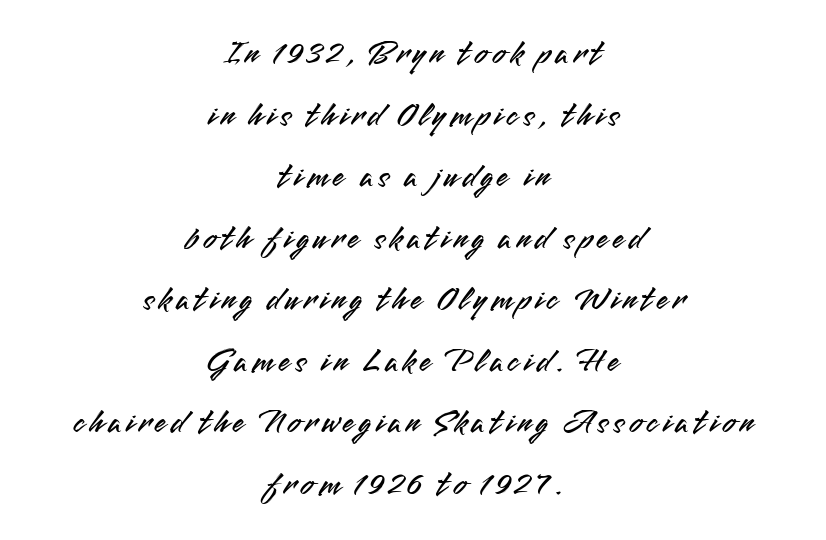
{"serif": "no", "width": "normal", "stroke_contrast": "medium", "x_height": "small", "monospaced": "no", "underline": "no", "align": "center", "line_spacing_ratio": 1.81, "glyph_px": 34}
